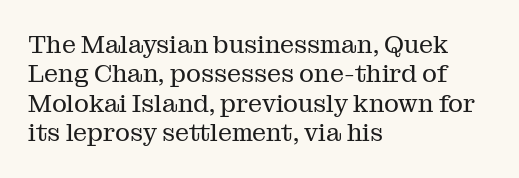
{"italic": "no", "bold": "no", "underline": "no", "align": "left", "line_spacing_ratio": 1.18, "letter_spacing": "normal", "letter_spacing_em": 0.0, "glyph_px": 25}
